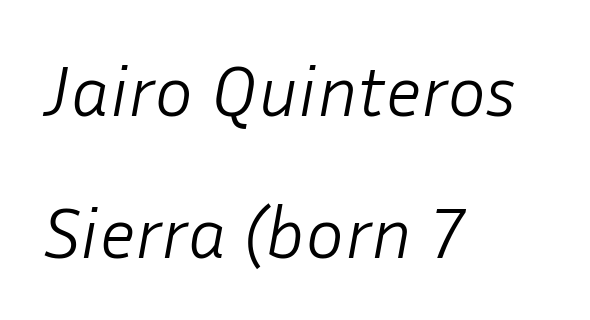
Observe the lean: these are italic letterforms. No letter is thick-stroked: the sample isn't bold. This sample has the flowing, uneven cadence of proportional lettering. The glyphs are unaccompanied by any horizontal stroke below them. If you measured baseline to baseline, you'd find a long distance.
